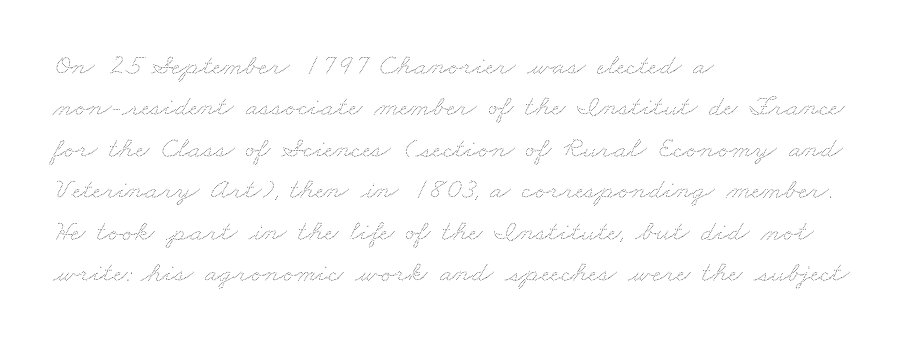
The image shows 30 px thin, wide type; set left-aligned, normal line spacing (1.38x), normal letter spacing, not underlined; medium stroke contrast and a small x-height.
